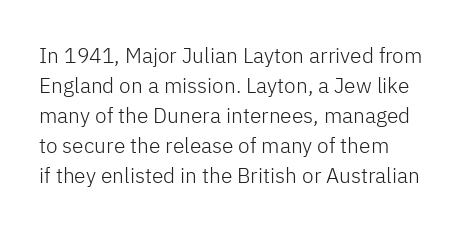
The image shows 21 px text type, upright; set left-aligned, normal line spacing (1.43x), normal letter spacing, not underlined.
